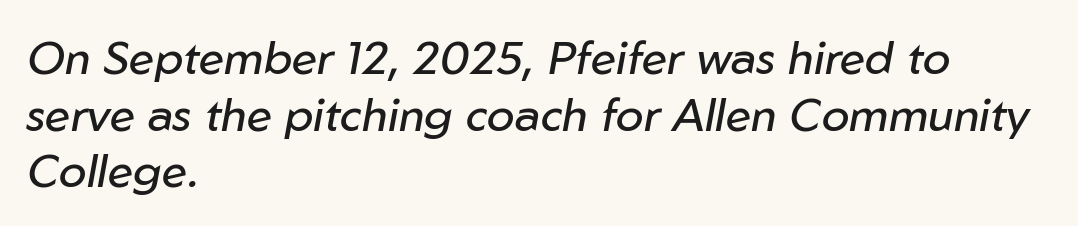
The image shows 46 px regular-weight type, italic (leaning right); set left-aligned, line spacing 1.23x, normal letter spacing, not underlined; low stroke contrast and a medium x-height.
